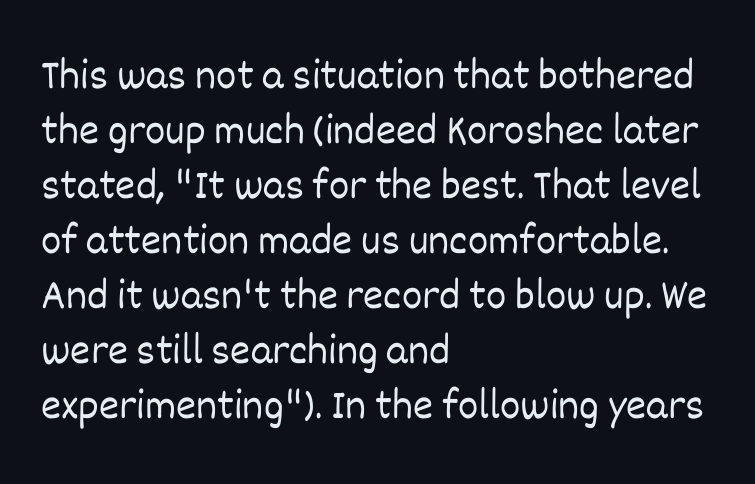
Students, note that the glyphs here touch the page at normal intervals. You can tell it's not italic because the verticals are truly vertical. The typesetter chose a ragged-right arrangement here. The gap between lines stays unmarked. Stems and bowls with no extra thickness — not bold.
